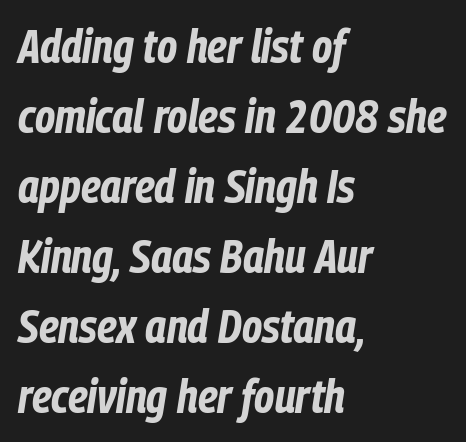
Q: Is the text bold? A: Yes.
Q: Is the text italic (slanted)? A: Yes, it leans right by about 9 degrees.
Q: Is the text underlined? A: No.
Q: How is the paragraph aligned? A: Left-aligned.
Q: Is the spacing between letters normal or unusually wide? A: Normal.
Q: Is the spacing between lines tight, normal or loose? A: Normal.
Q: Width (condensed, normal, or wide)? A: Condensed.
Q: Stroke contrast? A: Low.
Q: x-height? A: Medium.
Q: Monospaced? A: No.
